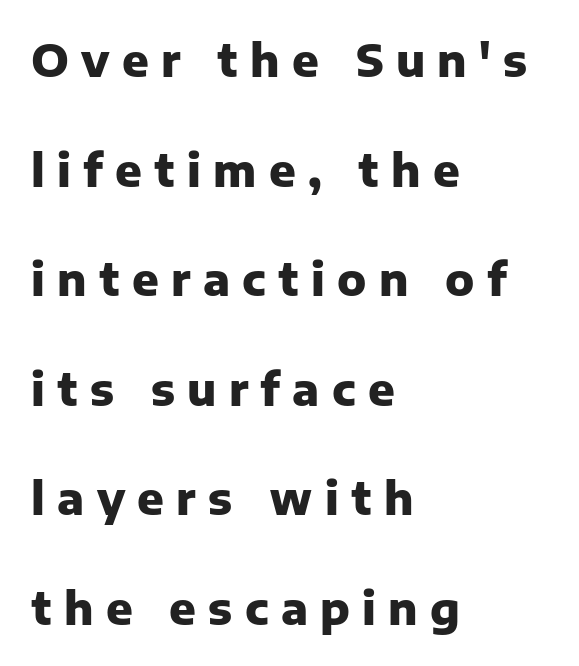
The image shows 44 px heavy sans-serif type, upright; set left-aligned, loose line spacing (2.49x), unusually wide letter spacing (+0.28 em), not underlined; low stroke contrast and a medium x-height.
